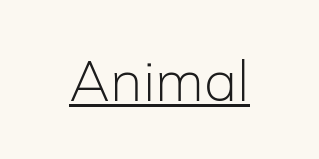
The image shows 57 px light sans-serif type, upright; set normal letter spacing, underlined; low stroke contrast and a medium x-height.
